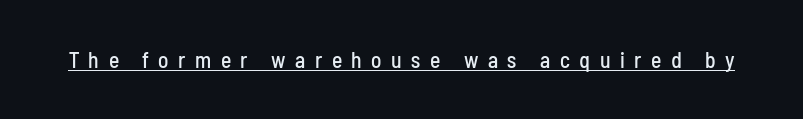
{"italic": "no", "underline": "yes", "letter_spacing": "wide", "letter_spacing_em": 0.43, "glyph_px": 22}
